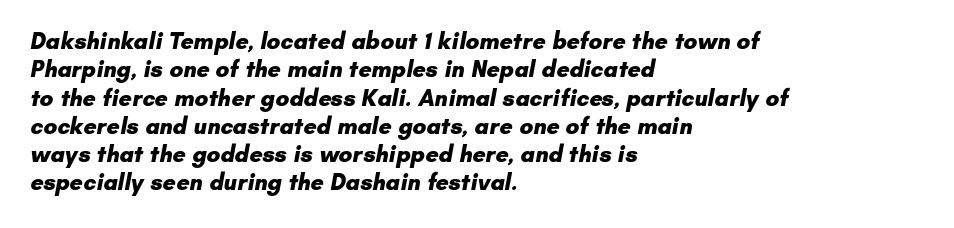
Q: Is the text bold? A: Yes.
Q: Is the text underlined? A: No.
Q: How is the paragraph aligned? A: Left-aligned.
Q: Is the spacing between letters normal or unusually wide? A: Normal.
